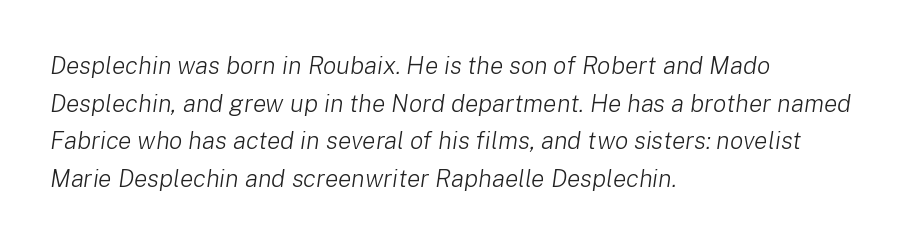
Q: Is the text bold? A: No.
Q: Is the text italic (slanted)? A: Yes, it leans right by about 8 degrees.
Q: Is the text underlined? A: No.
Q: How is the paragraph aligned? A: Left-aligned.
Q: Is the spacing between letters normal or unusually wide? A: Normal.
Q: Is the spacing between lines tight, normal or loose? A: Normal.
